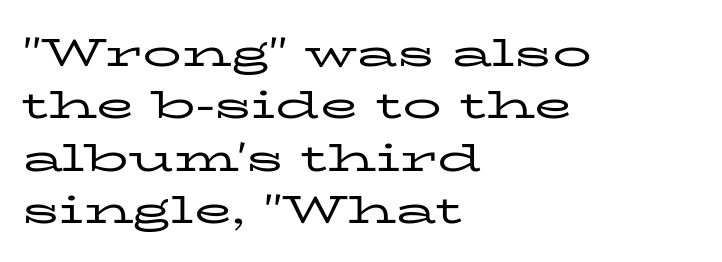
{"serif": "yes", "italic": "no", "bold": "no", "weight": "regular", "width": "wide", "stroke_contrast": "low", "x_height": "medium", "monospaced": "no", "underline": "no", "align": "left", "line_spacing": "normal", "line_spacing_ratio": 1.34, "letter_spacing": "normal", "letter_spacing_em": 0.0, "glyph_px": 39}
